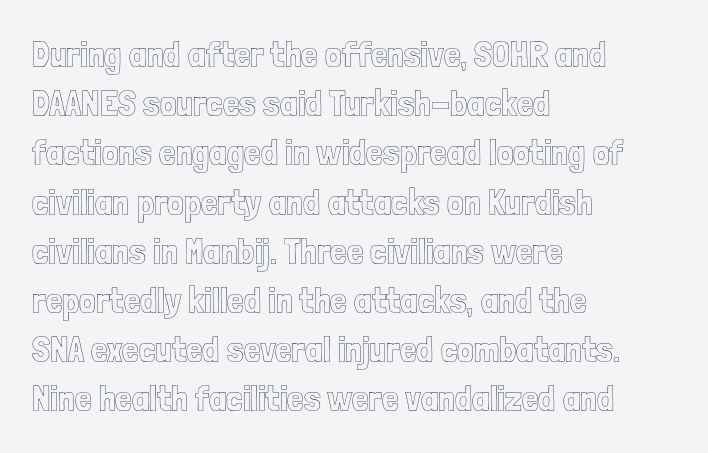
Here the designer chose a conventional face with non-uniform glyph widths. If you drew a line through each stem, it would be perfectly vertical. The gaps between neighbouring characters are ordinary and unremarkable. The glyphs are unaccompanied by any horizontal stroke below them. If you drew a ruler down the left edge, every line would touch it. Leading: standard.
